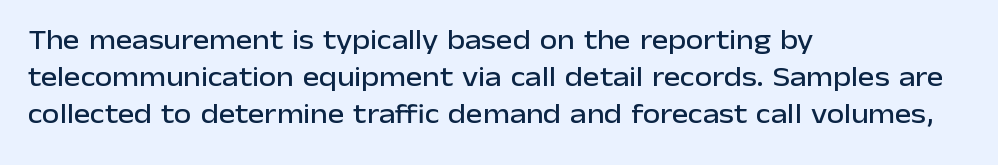
Q: Is the text italic (slanted)? A: No, it is upright.
Q: Is the typeface a serif or a sans-serif typeface? A: Sans-serif.
Q: Is the text underlined? A: No.
Q: How is the paragraph aligned? A: Left-aligned.
Q: Is the spacing between letters normal or unusually wide? A: Normal.
Q: Is the spacing between lines tight, normal or loose? A: Normal.
Q: Width (condensed, normal, or wide)? A: Normal.
Q: Stroke contrast? A: Low.
Q: x-height? A: Medium.
Q: Monospaced? A: No.
